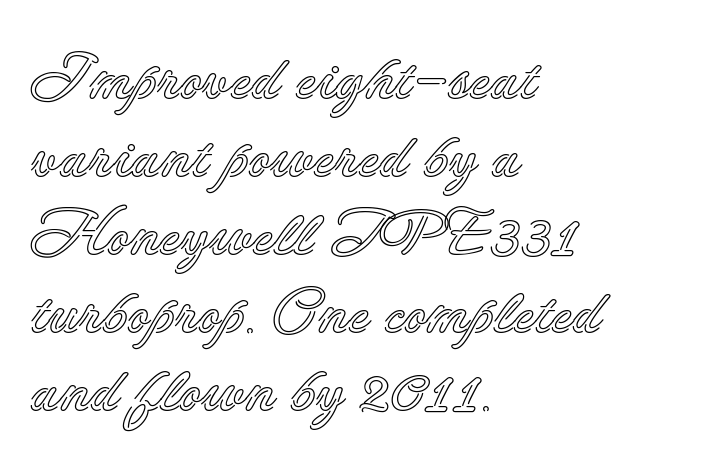
This sample has the flowing, uneven cadence of proportional lettering. The face used here is rendered with its standard letterfit. Notice how the passage keeps a crisp vertical edge on the left only. Descender tails drop into unmarked territory.
